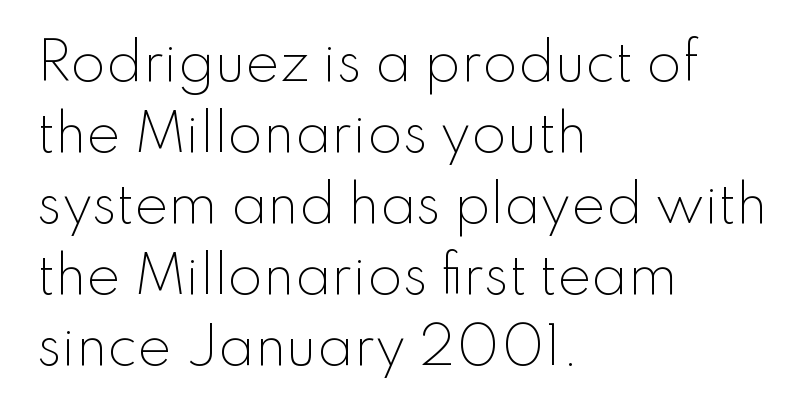
The image shows 51 px light sans-serif type, upright; set left-aligned, normal line spacing (1.39x), normal letter spacing, not underlined; low stroke contrast and a small x-height.
